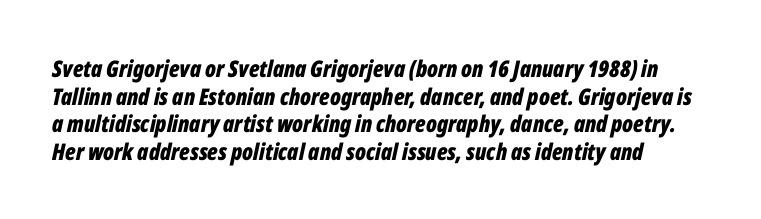
{"italic": "yes", "lean": "right", "slant_degrees": 12, "bold": "yes", "underline": "no", "line_spacing_ratio": 1.2, "letter_spacing": "normal", "letter_spacing_em": 0.0, "glyph_px": 23}
